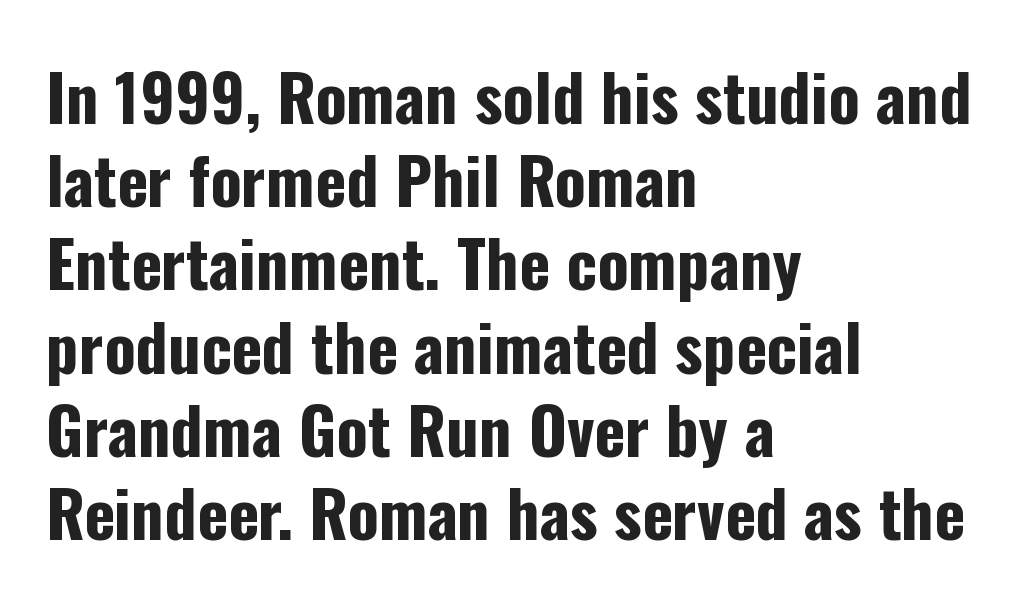
Q: Is the text bold? A: Yes.
Q: Is the text italic (slanted)? A: No, it is upright.
Q: Is the typeface a serif or a sans-serif typeface? A: Sans-serif.
Q: Is the text underlined? A: No.
Q: How is the paragraph aligned? A: Left-aligned.
Q: Is the spacing between letters normal or unusually wide? A: Normal.
Q: Is the spacing between lines tight, normal or loose? A: Normal.
Q: Width (condensed, normal, or wide)? A: Condensed.
Q: Stroke contrast? A: Low.
Q: x-height? A: Medium.
Q: Monospaced? A: No.
